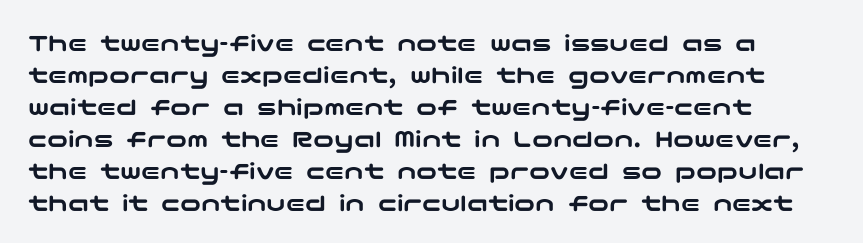
The image shows 26 px text type, upright; set left-aligned, line spacing 1.23x, normal letter spacing, not underlined.
